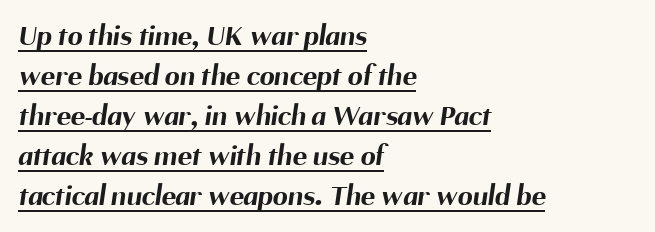
{"serif": "no", "bold": "yes", "weight": "bold", "width": "normal", "stroke_contrast": "medium", "x_height": "medium", "monospaced": "no", "underline": "yes", "align": "left", "line_spacing": "normal", "line_spacing_ratio": 1.33, "letter_spacing": "normal", "letter_spacing_em": 0.0, "glyph_px": 30}
